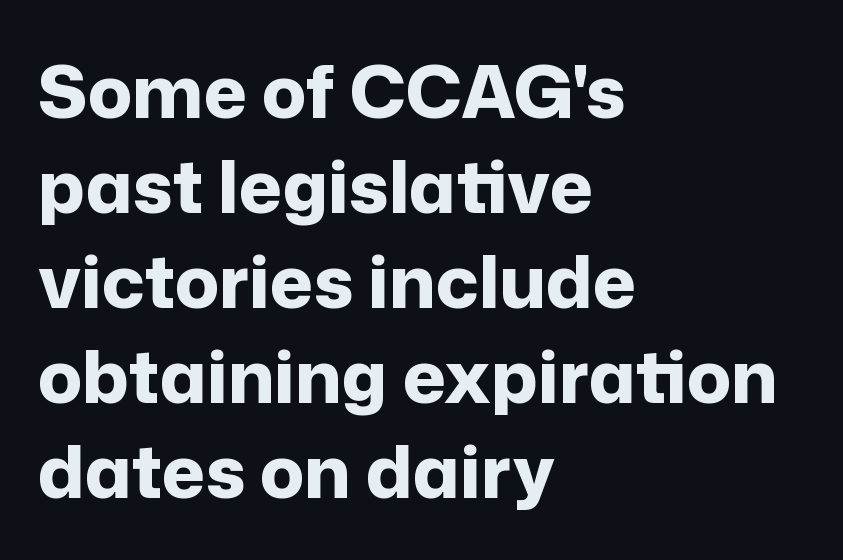
Q: Is the text bold? A: Yes.
Q: Is the text italic (slanted)? A: No, it is upright.
Q: Is the typeface a serif or a sans-serif typeface? A: Sans-serif.
Q: Is the text underlined? A: No.
Q: How is the paragraph aligned? A: Left-aligned.
Q: Is the spacing between letters normal or unusually wide? A: Normal.
Q: Is the spacing between lines tight, normal or loose? A: Normal.
Q: Width (condensed, normal, or wide)? A: Normal.
Q: Stroke contrast? A: Low.
Q: x-height? A: Medium.
Q: Monospaced? A: No.
